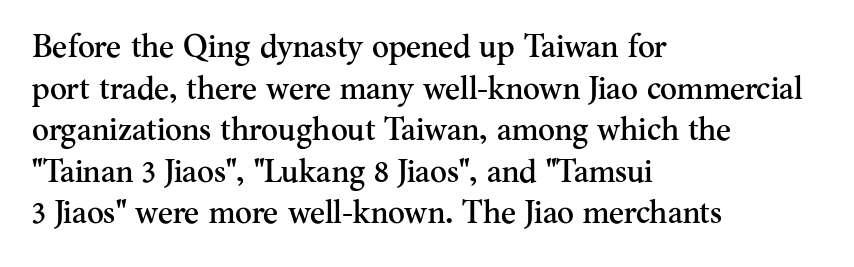
Q: Is the text italic (slanted)? A: No, it is upright.
Q: Is the typeface a serif or a sans-serif typeface? A: Serif.
Q: Is the text underlined? A: No.
Q: How is the paragraph aligned? A: Left-aligned.
Q: Is the spacing between letters normal or unusually wide? A: Normal.
Q: Is the spacing between lines tight, normal or loose? A: Normal.
Q: Width (condensed, normal, or wide)? A: Normal.
Q: Stroke contrast? A: Medium.
Q: x-height? A: Small.
Q: Monospaced? A: No.
